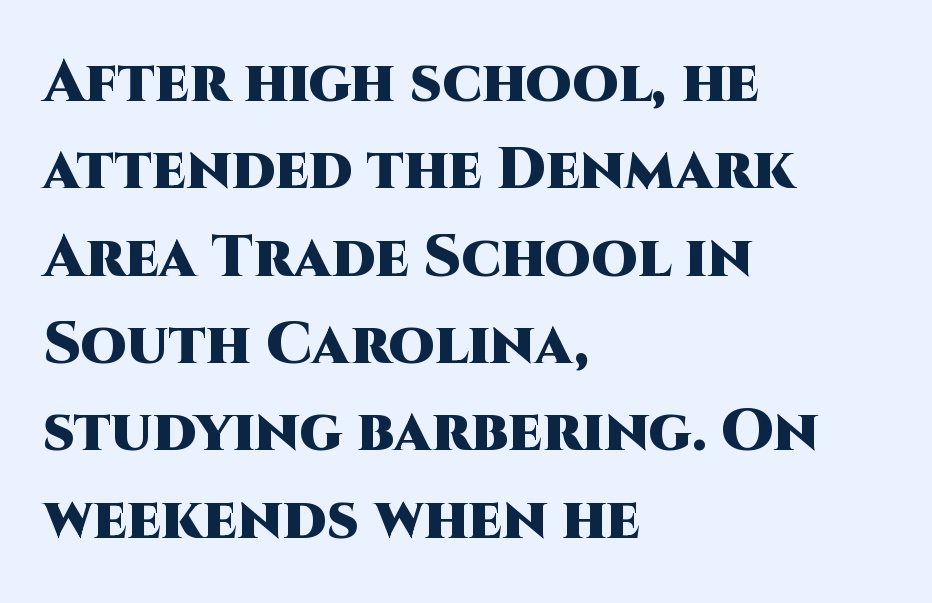
Q: Is the text bold? A: Yes.
Q: Is the text italic (slanted)? A: No, it is upright.
Q: Is the typeface a serif or a sans-serif typeface? A: Sans-serif.
Q: Is the text underlined? A: No.
Q: How is the paragraph aligned? A: Left-aligned.
Q: Is the spacing between letters normal or unusually wide? A: Normal.
Q: Is the spacing between lines tight, normal or loose? A: Normal.
Q: Width (condensed, normal, or wide)? A: Normal.
Q: Stroke contrast? A: High.
Q: x-height? A: Large.
Q: Monospaced? A: No.
